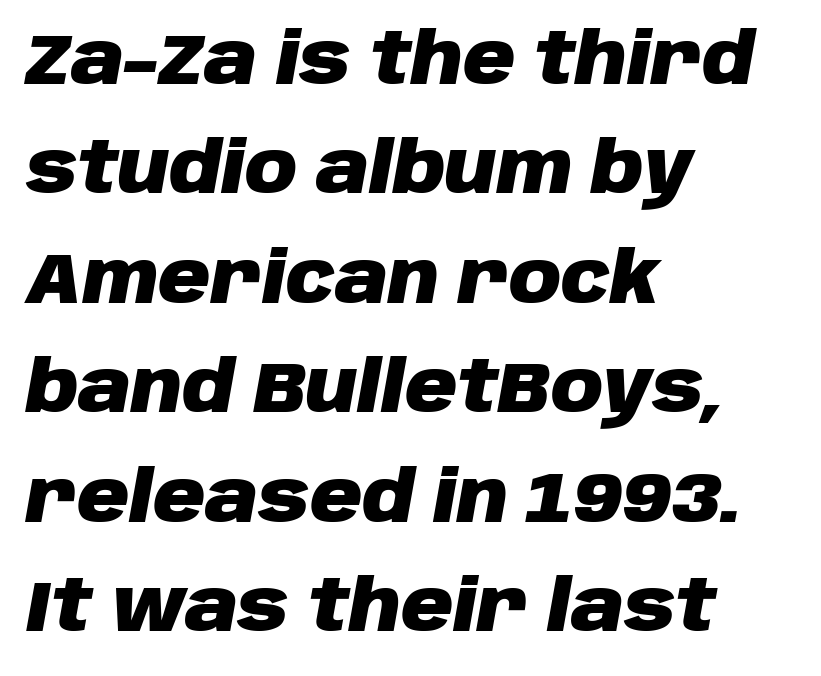
Q: Is the text bold? A: Yes.
Q: Is the text italic (slanted)? A: Yes, it leans right by about 10 degrees.
Q: Is the text underlined? A: No.
Q: How is the paragraph aligned? A: Left-aligned.
Q: Is the spacing between letters normal or unusually wide? A: Normal.
Q: Is the spacing between lines tight, normal or loose? A: Normal.
Q: Width (condensed, normal, or wide)? A: Normal.
Q: Stroke contrast? A: Low.
Q: x-height? A: Large.
Q: Monospaced? A: No.
